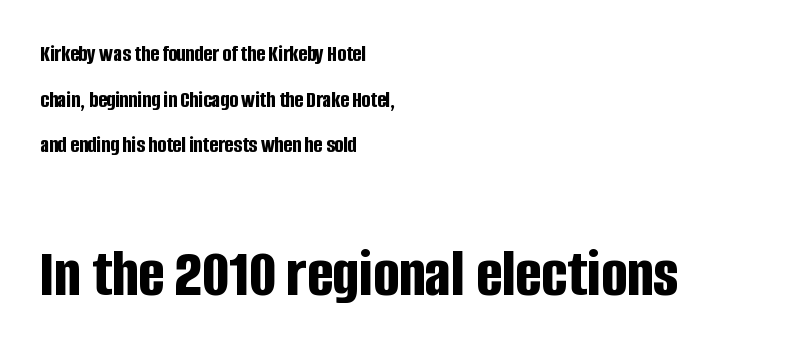
{"serif": "no", "italic": "no", "bold": "yes", "weight": "bold", "width": "condensed", "stroke_contrast": "low", "x_height": "large", "monospaced": "no", "underline": "no", "align": "left", "line_spacing": "loose", "line_spacing_ratio": 1.98, "letter_spacing": "normal", "letter_spacing_em": 0.0, "larger_block": "second", "size_ratio": 3.0, "glyph_px": 69}
